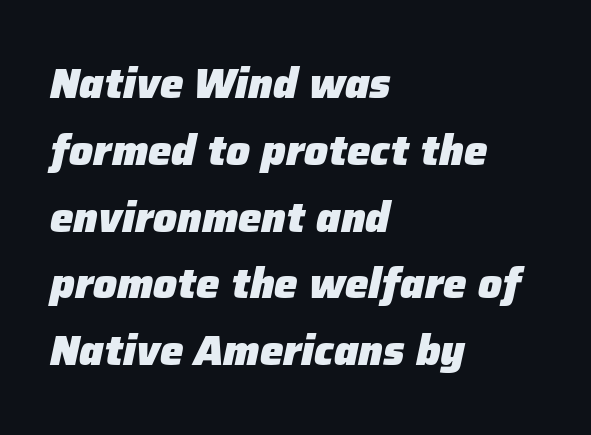
Q: Is the text bold? A: Yes.
Q: Is the text italic (slanted)? A: Yes, it leans right by about 12 degrees.
Q: Is the text underlined? A: No.
Q: How is the paragraph aligned? A: Left-aligned.
Q: Is the spacing between letters normal or unusually wide? A: Normal.
Q: Is the spacing between lines tight, normal or loose? A: Normal.
Q: Width (condensed, normal, or wide)? A: Normal.
Q: Stroke contrast? A: Low.
Q: x-height? A: Medium.
Q: Monospaced? A: No.
